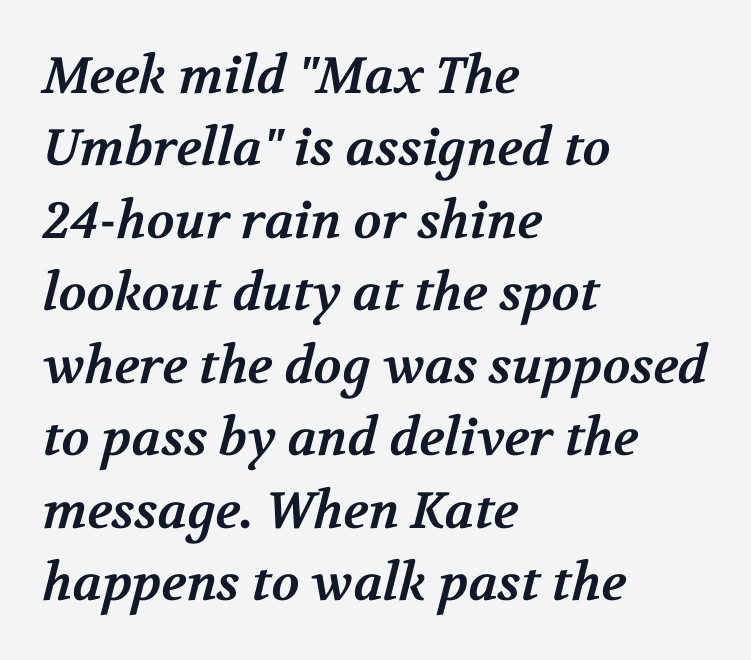
Varying glyph widths throughout — classic text-font behaviour. The passage shown has conventional tracking throughout. Students, this is bold: see how much ink each stroke carries. A clean baseline with only descenders dipping below it. You can tell from the footed stems that serif type was used. Leading matches the norm, producing a regular column.
